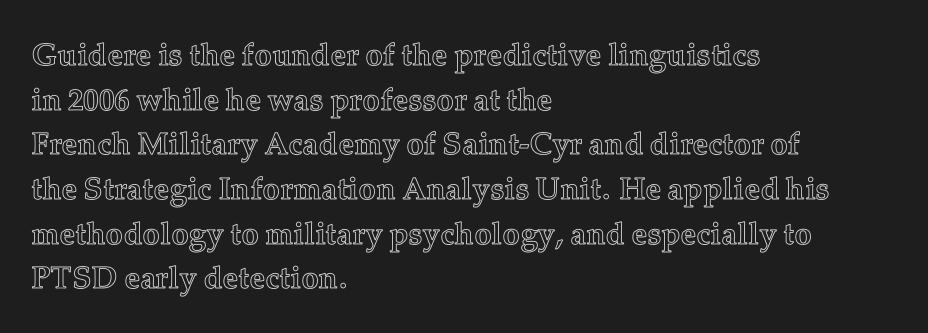
Q: Is the text italic (slanted)? A: No, it is upright.
Q: Is the text underlined? A: No.
Q: How is the paragraph aligned? A: Left-aligned.
Q: Is the spacing between letters normal or unusually wide? A: Normal.
Q: Is the spacing between lines tight, normal or loose? A: Normal.
Q: Width (condensed, normal, or wide)? A: Normal.
Q: x-height? A: Medium.
Q: Monospaced? A: No.
